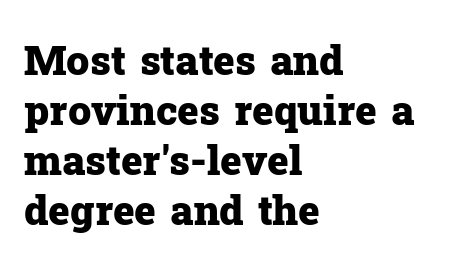
The image shows 41 px heavy serif type, upright; set left-aligned, line spacing 1.22x, normal letter spacing, not underlined; low stroke contrast and a medium x-height.
